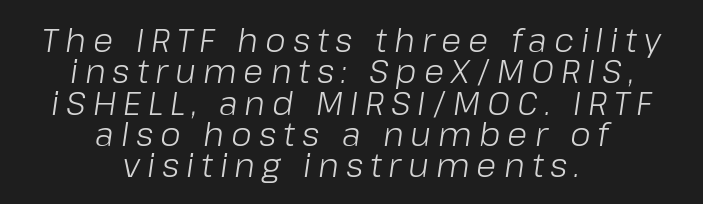
{"italic": "yes", "lean": "right", "slant_degrees": 8, "bold": "no", "weight": "light", "width": "normal", "stroke_contrast": "low", "x_height": "medium", "monospaced": "no", "underline": "no", "align": "center", "line_spacing": "tight", "line_spacing_ratio": 0.95, "letter_spacing": "wide", "letter_spacing_em": 0.21, "glyph_px": 33}
